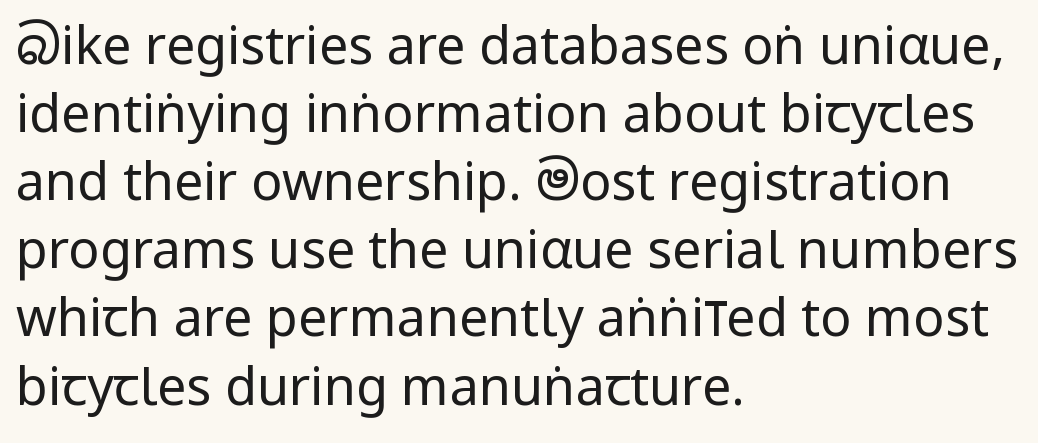
Q: Is the text bold? A: No.
Q: Is the text italic (slanted)? A: No, it is upright.
Q: Is the typeface a serif or a sans-serif typeface? A: Sans-serif.
Q: Is the text underlined? A: No.
Q: How is the paragraph aligned? A: Left-aligned.
Q: Is the spacing between letters normal or unusually wide? A: Normal.
Q: Is the spacing between lines tight, normal or loose? A: Normal.
Q: Width (condensed, normal, or wide)? A: Condensed.
Q: Stroke contrast? A: Low.
Q: x-height? A: Large.
Q: Monospaced? A: No.
